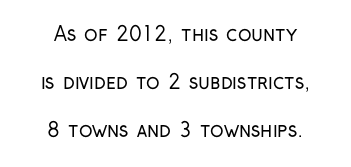
{"italic": "no", "bold": "no", "underline": "no", "align": "center", "line_spacing": "loose", "line_spacing_ratio": 2.41, "letter_spacing": "normal", "letter_spacing_em": 0.0, "glyph_px": 20}
